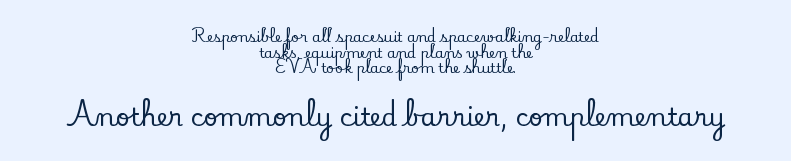
Where is the straight margin? There isn't one; the lines are centered. Underline: absent. Standard letterfit; no display-style spreading of the glyphs. Whoever set this made the second block the dominant, larger element.
